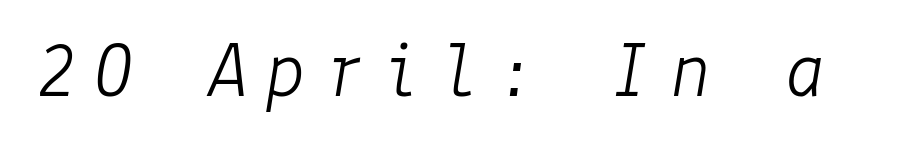
Q: Is the text bold? A: No.
Q: Is the text italic (slanted)? A: Yes, it leans right by about 9 degrees.
Q: Is the text underlined? A: No.
Q: Is the spacing between letters normal or unusually wide? A: Unusually wide.
Q: Width (condensed, normal, or wide)? A: Normal.
Q: Stroke contrast? A: Low.
Q: x-height? A: Medium.
